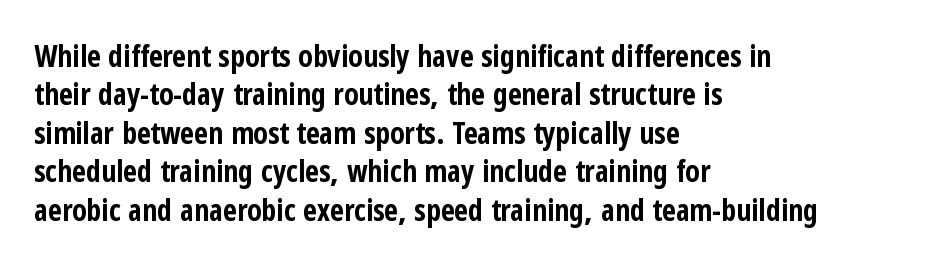
Every character sits straight up, as roman type does. Honestly, the row spacing looks completely unremarkable. The words here are not underlined. How are the letters spaced? Ordinarily, with no added tracking.
